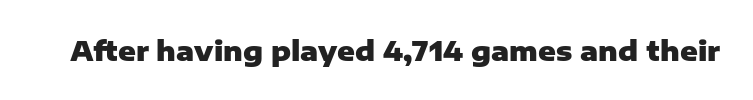
What stands out about the letter spacing? Nothing — it is the standard amount. No italicization has been applied; the sample stays upright. The gap between lines stays unmarked. Thick stems and heavy bowls — unmistakably bold.
